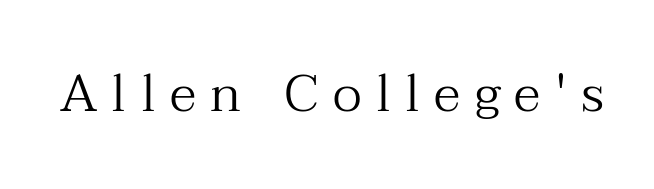
{"serif": "yes", "italic": "no", "bold": "no", "weight": "regular", "width": "normal", "stroke_contrast": "medium", "x_height": "medium", "monospaced": "no", "underline": "no", "letter_spacing": "wide", "letter_spacing_em": 0.28, "glyph_px": 52}
